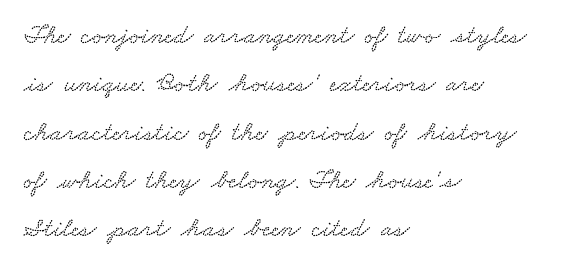
Only glyphs here, with clear space below each row. Layout note: lines flush left. Default kerning and tracking; the words read as compact shapes.
